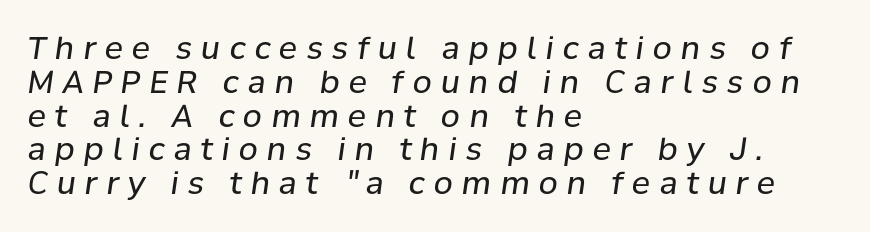
Q: Is the text bold? A: No.
Q: Is the text italic (slanted)? A: Yes, it leans right by about 8 degrees.
Q: Is the text underlined? A: No.
Q: How is the paragraph aligned? A: Left-aligned.
Q: Is the spacing between letters normal or unusually wide? A: Unusually wide.
Q: Is the spacing between lines tight, normal or loose? A: Tight.
Q: Width (condensed, normal, or wide)? A: Normal.
Q: Stroke contrast? A: Low.
Q: x-height? A: Medium.
Q: Monospaced? A: No.
